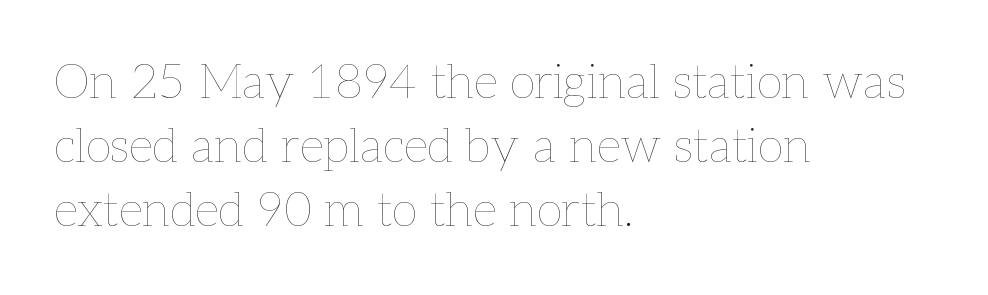
The image shows 48 px thin type, upright; set left-aligned, normal line spacing (1.33x), normal letter spacing, not underlined; low stroke contrast and a medium x-height.
